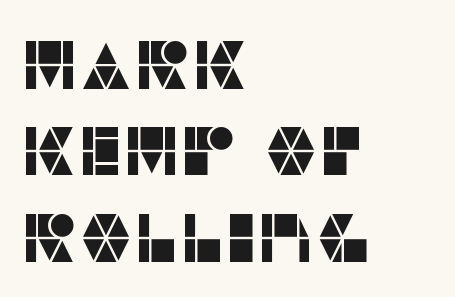
Q: Is the text italic (slanted)? A: No, it is upright.
Q: Is the typeface a serif or a sans-serif typeface? A: Sans-serif.
Q: Is the text underlined? A: No.
Q: How is the paragraph aligned? A: Left-aligned.
Q: Is the spacing between letters normal or unusually wide? A: Normal.
Q: Is the spacing between lines tight, normal or loose? A: Normal.
Q: Width (condensed, normal, or wide)? A: Normal.
Q: Stroke contrast? A: Low.
Q: x-height? A: Large.
Q: Monospaced? A: No.
